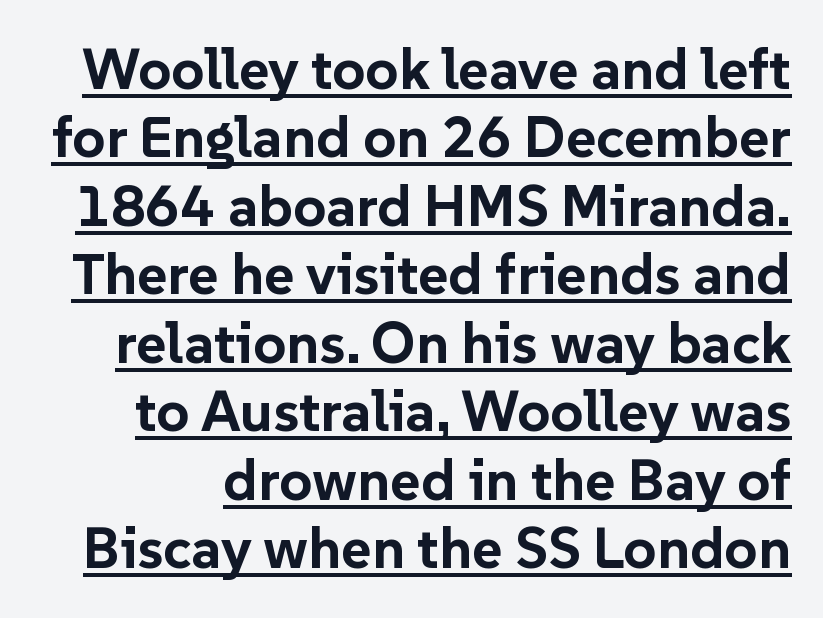
The image shows 58 px bold sans-serif type, upright; set line spacing 1.18x, normal letter spacing, underlined; low stroke contrast and a medium x-height.
